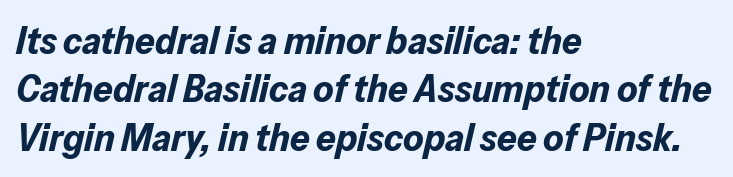
{"italic": "yes", "lean": "right", "slant_degrees": 13, "bold": "yes", "weight": "bold", "width": "normal", "stroke_contrast": "low", "x_height": "medium", "monospaced": "no", "underline": "no", "align": "left", "line_spacing_ratio": 1.24, "letter_spacing": "normal", "letter_spacing_em": 0.0, "glyph_px": 39}
